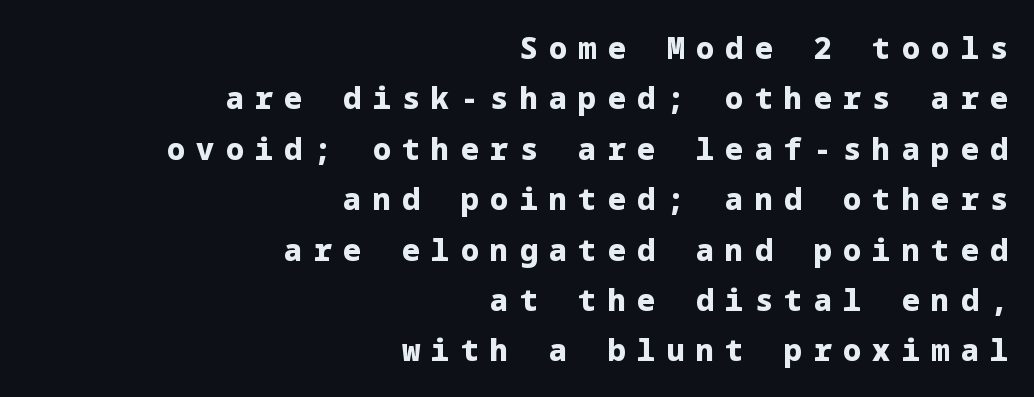
{"serif": "no", "italic": "no", "bold": "yes", "weight": "heavy", "width": "normal", "stroke_contrast": "low", "x_height": "medium", "underline": "no", "align": "right", "line_spacing": "normal", "line_spacing_ratio": 1.68, "letter_spacing": "wide", "letter_spacing_em": 0.38, "glyph_px": 30}
